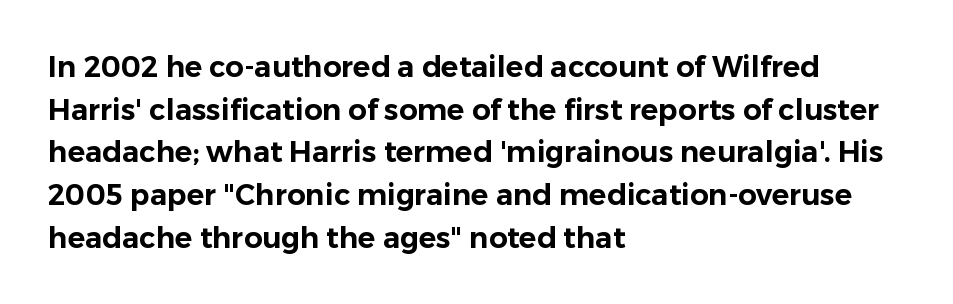
The image shows 29 px sans-serif type, upright; set left-aligned, normal line spacing (1.47x), normal letter spacing, not underlined; low stroke contrast and a medium x-height.
